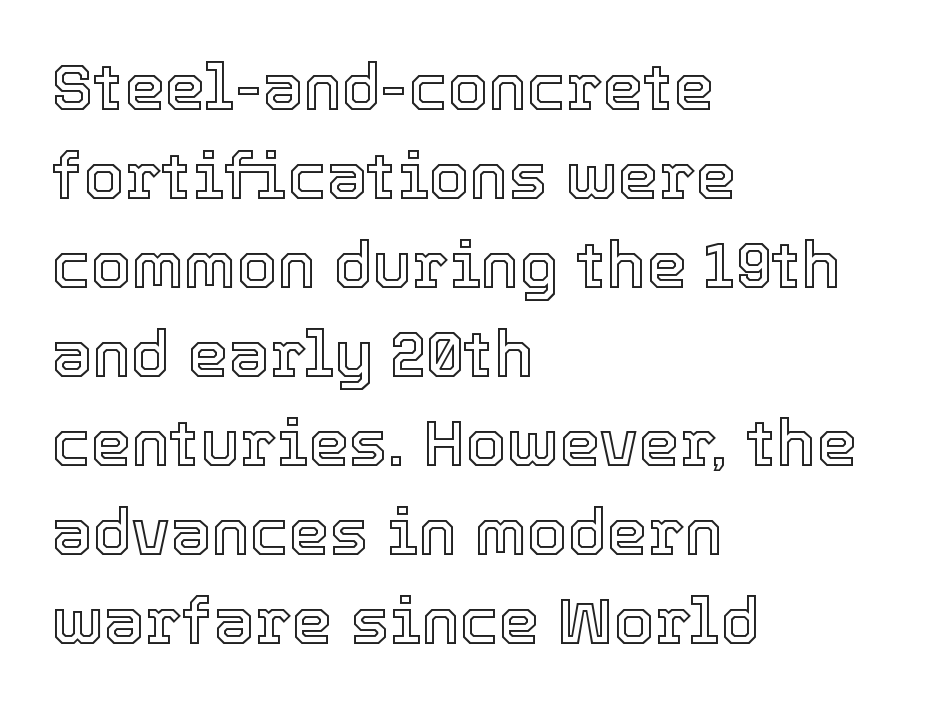
Q: Is the text italic (slanted)? A: No, it is upright.
Q: Is the text underlined? A: No.
Q: How is the paragraph aligned? A: Left-aligned.
Q: Is the spacing between letters normal or unusually wide? A: Normal.
Q: Is the spacing between lines tight, normal or loose? A: Normal.
Q: Width (condensed, normal, or wide)? A: Normal.
Q: x-height? A: Medium.
Q: Monospaced? A: No.
